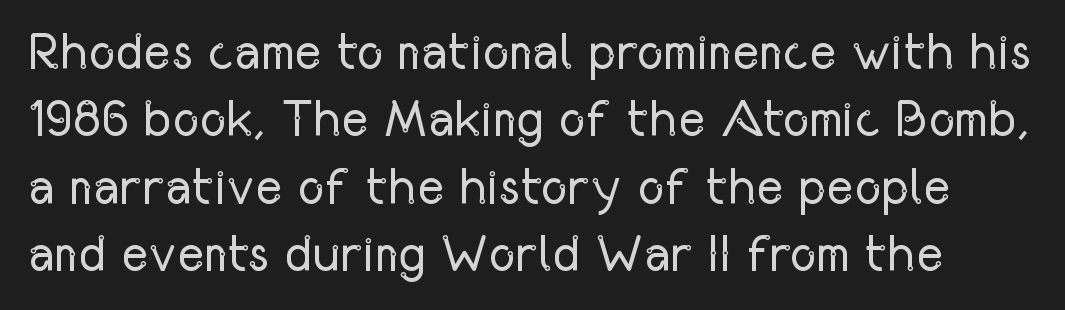
{"serif": "no", "italic": "no", "bold": "no", "weight": "regular", "width": "condensed", "stroke_contrast": "low", "x_height": "medium", "monospaced": "no", "underline": "no", "line_spacing": "normal", "line_spacing_ratio": 1.32, "letter_spacing": "normal", "letter_spacing_em": 0.0, "glyph_px": 51}
